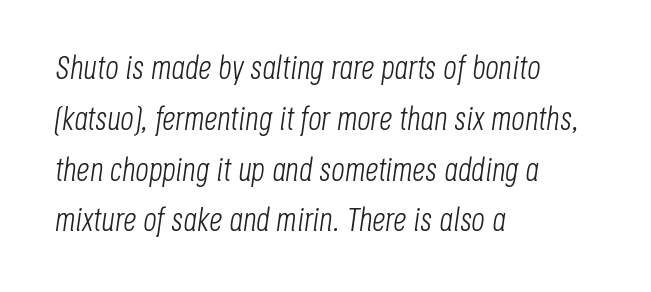
Q: Is the text bold? A: No.
Q: Is the text italic (slanted)? A: Yes, it leans right by about 8 degrees.
Q: Is the text underlined? A: No.
Q: How is the paragraph aligned? A: Left-aligned.
Q: Is the spacing between letters normal or unusually wide? A: Normal.
Q: Is the spacing between lines tight, normal or loose? A: Normal.
Q: Width (condensed, normal, or wide)? A: Condensed.
Q: Stroke contrast? A: Low.
Q: x-height? A: Large.
Q: Monospaced? A: No.
